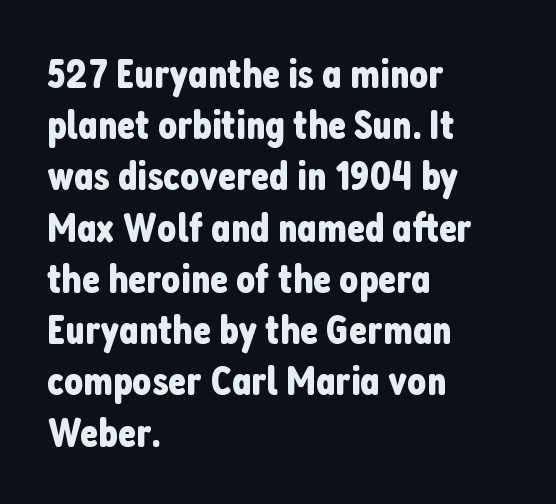
Q: Is the text italic (slanted)? A: No, it is upright.
Q: Is the typeface a serif or a sans-serif typeface? A: Sans-serif.
Q: Is the text underlined? A: No.
Q: How is the paragraph aligned? A: Left-aligned.
Q: Is the spacing between letters normal or unusually wide? A: Normal.
Q: Width (condensed, normal, or wide)? A: Condensed.
Q: Stroke contrast? A: Low.
Q: x-height? A: Medium.
Q: Monospaced? A: No.
